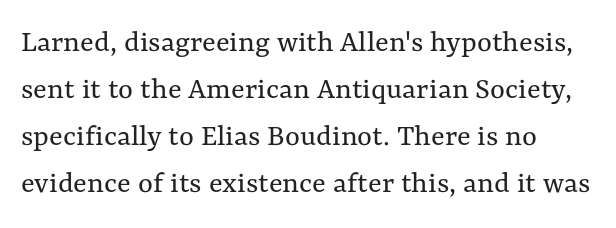
The image shows 32 px regular-weight type, upright; set left-aligned, normal line spacing (1.47x), normal letter spacing, not underlined; medium stroke contrast and a medium x-height.
